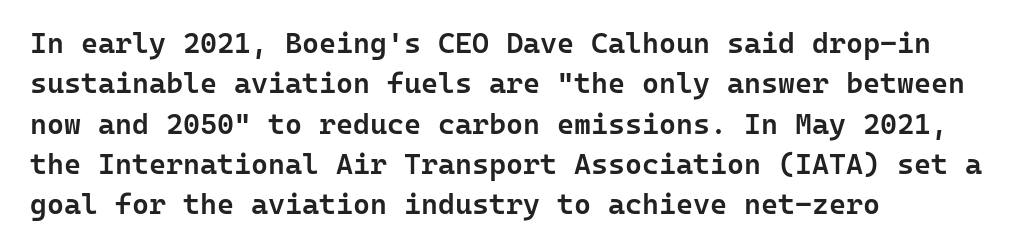
Q: Is the text bold? A: Semi-bold.
Q: Is the text italic (slanted)? A: No, it is upright.
Q: Is the typeface a serif or a sans-serif typeface? A: Sans-serif.
Q: Is the text underlined? A: No.
Q: How is the paragraph aligned? A: Left-aligned.
Q: Is the spacing between letters normal or unusually wide? A: Normal.
Q: Is the spacing between lines tight, normal or loose? A: Normal.
Q: Width (condensed, normal, or wide)? A: Normal.
Q: Stroke contrast? A: Low.
Q: x-height? A: Medium.
Q: Monospaced? A: Yes.
